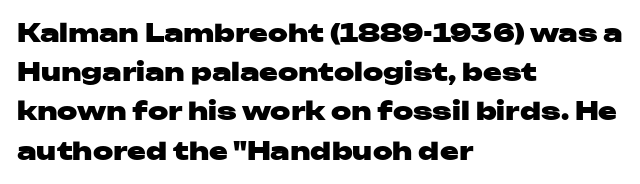
There is no visible air inserted between adjacent glyphs. This sample is left-justified, so line endings fall wherever the words run out. Normally led — the rows are evenly, conventionally spaced. The lettering holds an erect, upright posture throughout.
